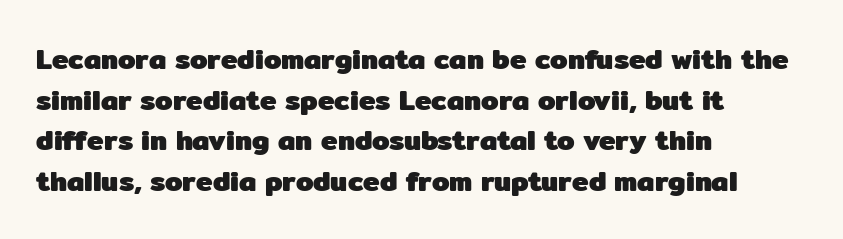
Q: Is the text bold? A: Yes.
Q: Is the text italic (slanted)? A: No, it is upright.
Q: Is the typeface a serif or a sans-serif typeface? A: Sans-serif.
Q: Is the text underlined? A: No.
Q: How is the paragraph aligned? A: Left-aligned.
Q: Is the spacing between letters normal or unusually wide? A: Normal.
Q: Is the spacing between lines tight, normal or loose? A: Normal.
Q: Width (condensed, normal, or wide)? A: Normal.
Q: Stroke contrast? A: Low.
Q: x-height? A: Medium.
Q: Monospaced? A: No.
